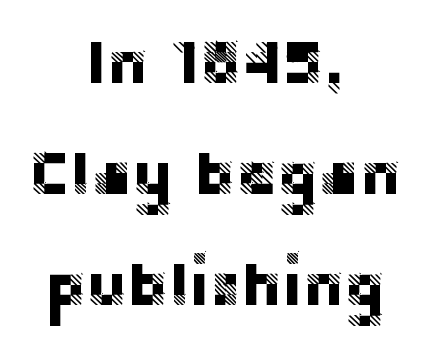
The letters advance in unequal steps, a hallmark of proportional type. The designer went with a sans here, leaving each stem footless. Each word holds together tightly as a unit, with standard inter-letter gaps. Plain, unruled lines of type. Horizontal alignment here is central, giving a formal, balanced look. Vertical strokes here are truly vertical.
